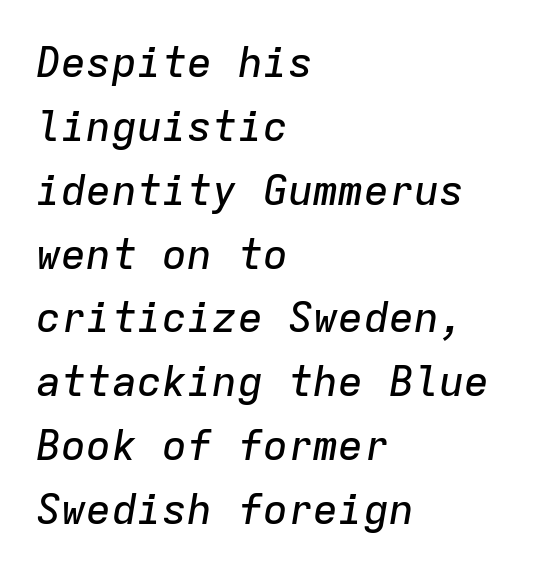
{"italic": "yes", "lean": "right", "slant_degrees": 9, "width": "normal", "stroke_contrast": "low", "x_height": "medium", "monospaced": "yes", "underline": "no", "align": "left", "line_spacing": "normal", "line_spacing_ratio": 1.52, "letter_spacing": "normal", "letter_spacing_em": 0.0, "glyph_px": 42}
